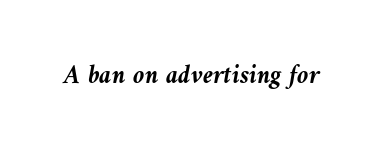
Any mark beneath the type? The region is blank. Does the lettering tilt? It does — this is italic. As a designer I'd log this as weight 700, bold. Standard letterfit; no display-style spreading of the glyphs.
